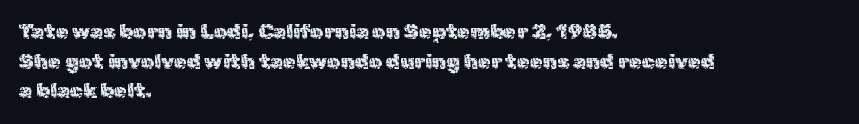
The image shows 21 px text type, upright; set left-aligned, normal line spacing (1.41x), normal letter spacing, not underlined.
